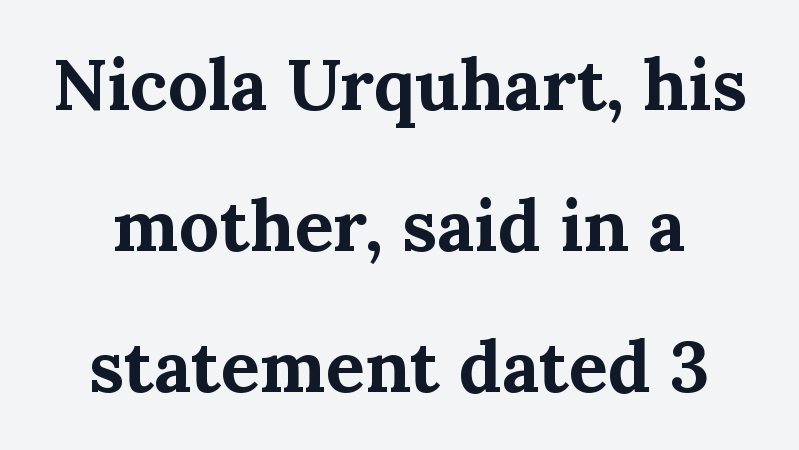
Q: Is the text bold? A: Yes.
Q: Is the text italic (slanted)? A: No, it is upright.
Q: Is the typeface a serif or a sans-serif typeface? A: Serif.
Q: Is the text underlined? A: No.
Q: Is the spacing between letters normal or unusually wide? A: Normal.
Q: Is the spacing between lines tight, normal or loose? A: Loose.
Q: Width (condensed, normal, or wide)? A: Normal.
Q: Stroke contrast? A: Medium.
Q: x-height? A: Medium.
Q: Monospaced? A: No.
